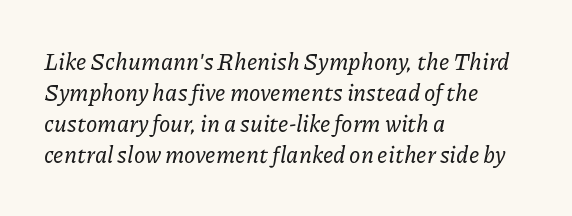
The image shows 23 px text type, italic (leaning right); set left-aligned, normal line spacing (1.35x), normal letter spacing, not underlined.
